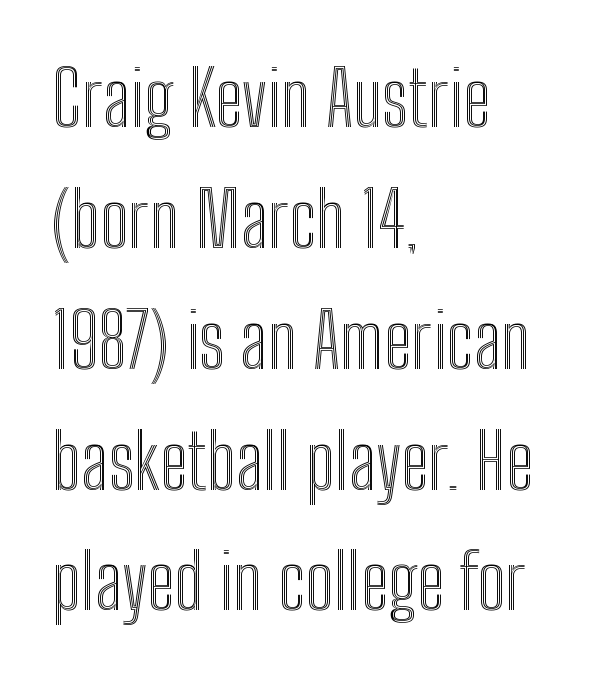
Q: Is the text italic (slanted)? A: No, it is upright.
Q: Is the text underlined? A: No.
Q: How is the paragraph aligned? A: Left-aligned.
Q: Is the spacing between letters normal or unusually wide? A: Normal.
Q: Is the spacing between lines tight, normal or loose? A: Normal.
Q: Width (condensed, normal, or wide)? A: Condensed.
Q: x-height? A: Medium.
Q: Monospaced? A: No.
